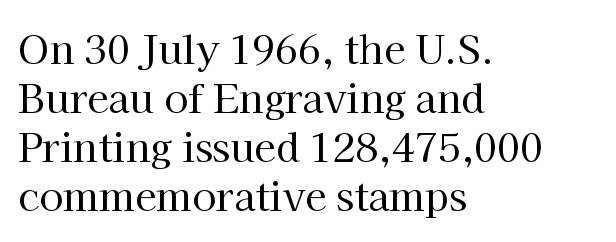
Q: Is the text bold? A: No.
Q: Is the text italic (slanted)? A: No, it is upright.
Q: Is the typeface a serif or a sans-serif typeface? A: Serif.
Q: Is the text underlined? A: No.
Q: How is the paragraph aligned? A: Left-aligned.
Q: Is the spacing between letters normal or unusually wide? A: Normal.
Q: Is the spacing between lines tight, normal or loose? A: Normal.
Q: Width (condensed, normal, or wide)? A: Normal.
Q: Stroke contrast? A: High.
Q: x-height? A: Medium.
Q: Monospaced? A: No.
